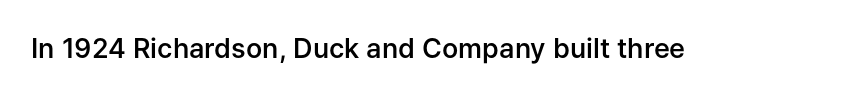
Q: Is the text bold? A: Semi-bold.
Q: Is the text italic (slanted)? A: No, it is upright.
Q: Is the text underlined? A: No.
Q: Is the spacing between letters normal or unusually wide? A: Normal.
